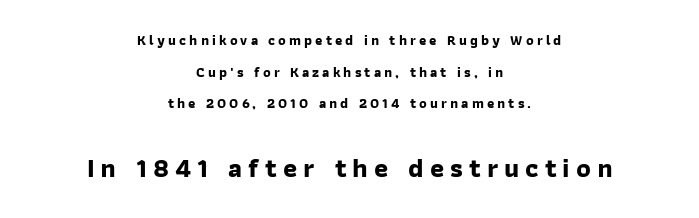
Q: Is the text bold? A: Yes.
Q: Is the text underlined? A: No.
Q: How is the paragraph aligned? A: Centered.
Q: Is the spacing between letters normal or unusually wide? A: Unusually wide.
Q: Is the spacing between lines tight, normal or loose? A: Loose.
Q: Which block of text is set in a larger size, the first (top) or the second (bottom)? A: The second (bottom) one.
